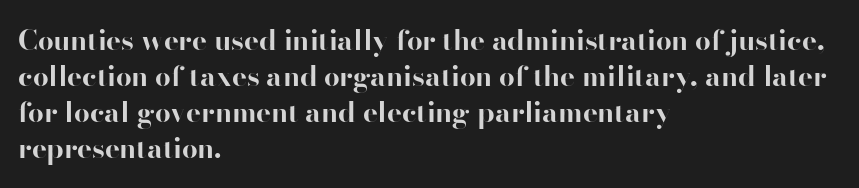
Q: Is the text bold? A: Yes.
Q: Is the text italic (slanted)? A: No, it is upright.
Q: Is the typeface a serif or a sans-serif typeface? A: Sans-serif.
Q: Is the text underlined? A: No.
Q: How is the paragraph aligned? A: Left-aligned.
Q: Is the spacing between letters normal or unusually wide? A: Normal.
Q: Is the spacing between lines tight, normal or loose? A: Normal.
Q: Width (condensed, normal, or wide)? A: Normal.
Q: Stroke contrast? A: High.
Q: x-height? A: Small.
Q: Monospaced? A: No.
